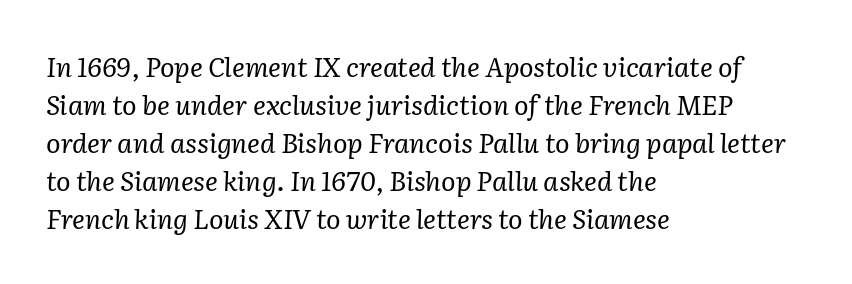
{"italic": "yes", "lean": "right", "slant_degrees": 2, "bold": "no", "underline": "no", "align": "left", "line_spacing": "normal", "line_spacing_ratio": 1.41, "letter_spacing": "normal", "letter_spacing_em": 0.0, "glyph_px": 27}
